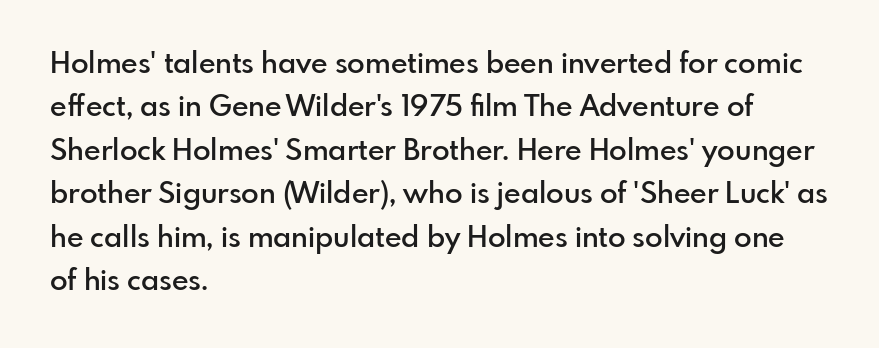
Q: Is the text bold? A: Semi-bold.
Q: Is the text italic (slanted)? A: No, it is upright.
Q: Is the typeface a serif or a sans-serif typeface? A: Sans-serif.
Q: Is the text underlined? A: No.
Q: How is the paragraph aligned? A: Left-aligned.
Q: Is the spacing between letters normal or unusually wide? A: Normal.
Q: Is the spacing between lines tight, normal or loose? A: Normal.
Q: Width (condensed, normal, or wide)? A: Normal.
Q: Stroke contrast? A: Low.
Q: x-height? A: Small.
Q: Monospaced? A: No.
